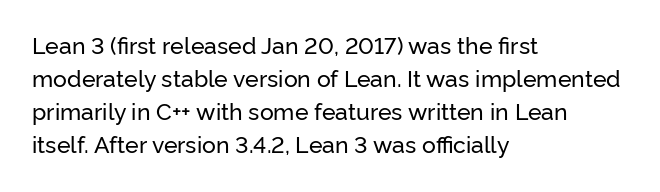
The image shows 23 px text type, upright; set left-aligned, normal line spacing (1.44x), normal letter spacing, not underlined.
